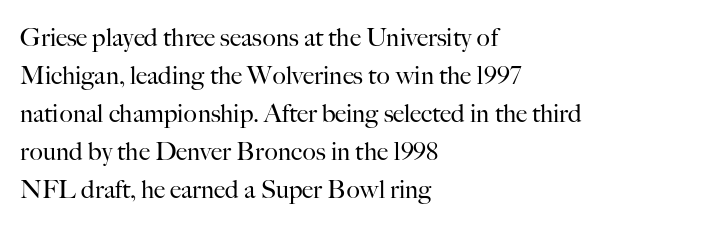
Q: Is the text bold? A: No.
Q: Is the text italic (slanted)? A: No, it is upright.
Q: Is the text underlined? A: No.
Q: How is the paragraph aligned? A: Left-aligned.
Q: Is the spacing between letters normal or unusually wide? A: Normal.
Q: Is the spacing between lines tight, normal or loose? A: Normal.
